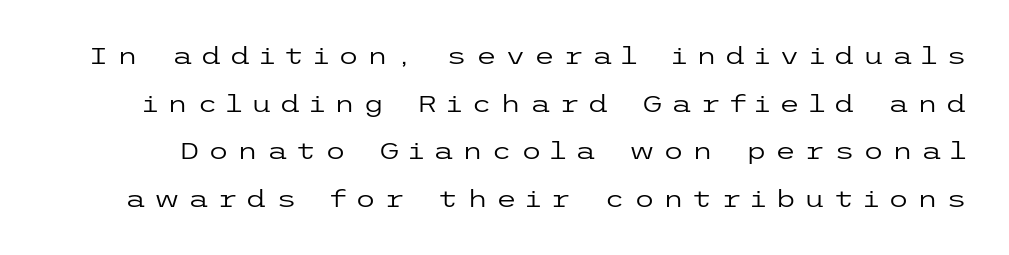
Q: Is the text bold? A: No.
Q: Is the text italic (slanted)? A: No, it is upright.
Q: Is the text underlined? A: No.
Q: Is the spacing between letters normal or unusually wide? A: Unusually wide.
Q: Is the spacing between lines tight, normal or loose? A: Loose.
